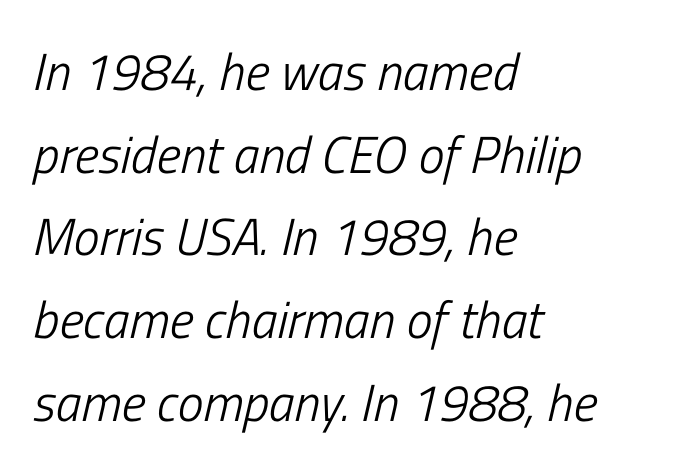
This sample uses plain, unmodified letter spacing. One glance says typical: line gaps are just what's usual. Just letters on the line, the space beneath them empty. Leftover space on each line is placed entirely after the last word. The typography opts for an oblique posture over an upright one.
